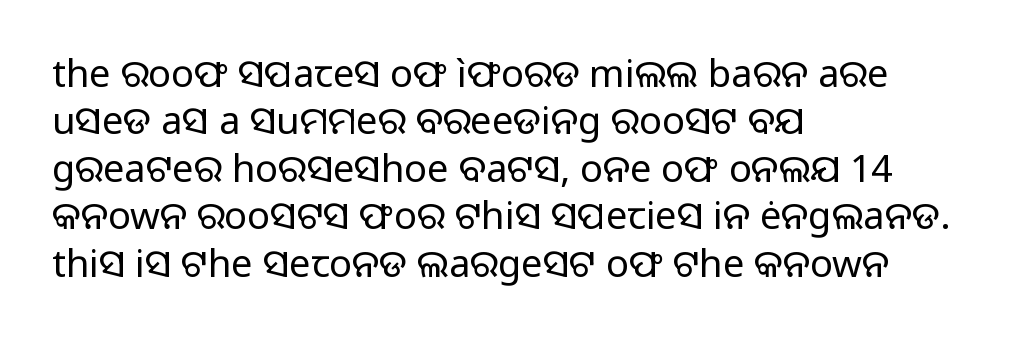
Q: Is the text bold? A: No.
Q: Is the text italic (slanted)? A: No, it is upright.
Q: Is the typeface a serif or a sans-serif typeface? A: Sans-serif.
Q: Is the text underlined? A: No.
Q: How is the paragraph aligned? A: Left-aligned.
Q: Is the spacing between letters normal or unusually wide? A: Normal.
Q: Is the spacing between lines tight, normal or loose? A: Normal.
Q: Width (condensed, normal, or wide)? A: Normal.
Q: Stroke contrast? A: Low.
Q: x-height? A: Medium.
Q: Monospaced? A: No.
